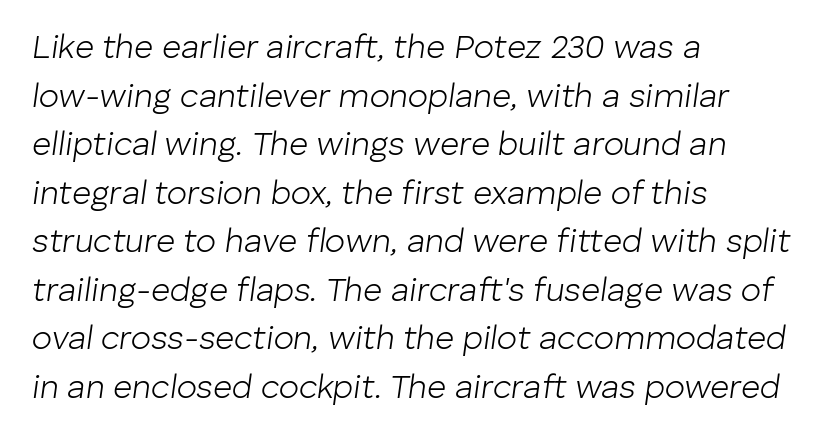
Q: Is the text bold? A: No.
Q: Is the text italic (slanted)? A: Yes, it leans right by about 8 degrees.
Q: Is the text underlined? A: No.
Q: How is the paragraph aligned? A: Left-aligned.
Q: Is the spacing between letters normal or unusually wide? A: Normal.
Q: Is the spacing between lines tight, normal or loose? A: Normal.
Q: Width (condensed, normal, or wide)? A: Normal.
Q: Stroke contrast? A: Low.
Q: x-height? A: Medium.
Q: Monospaced? A: No.
